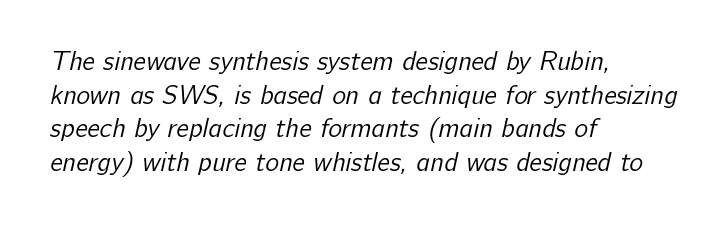
Q: Is the text bold? A: No.
Q: Is the text underlined? A: No.
Q: How is the paragraph aligned? A: Left-aligned.
Q: Is the spacing between letters normal or unusually wide? A: Normal.
Q: Is the spacing between lines tight, normal or loose? A: Normal.
